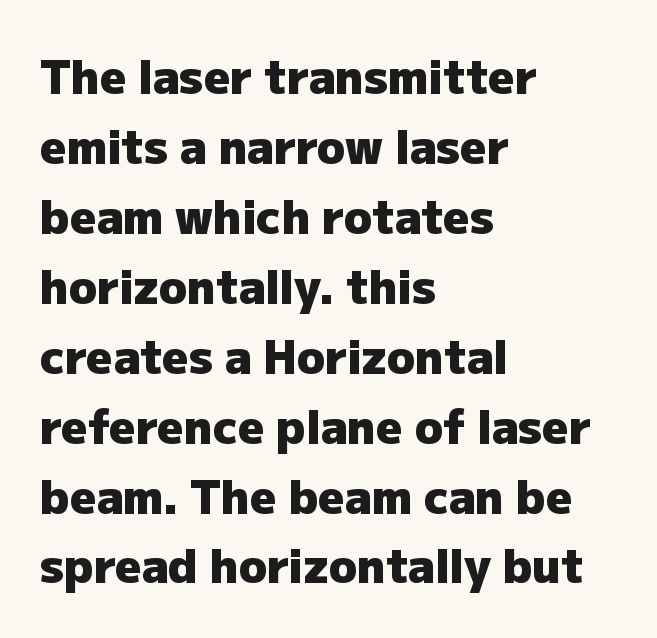
The image shows 46 px heavy sans-serif type, upright; set left-aligned, normal line spacing (1.52x), normal letter spacing, not underlined; low stroke contrast and a medium x-height.
